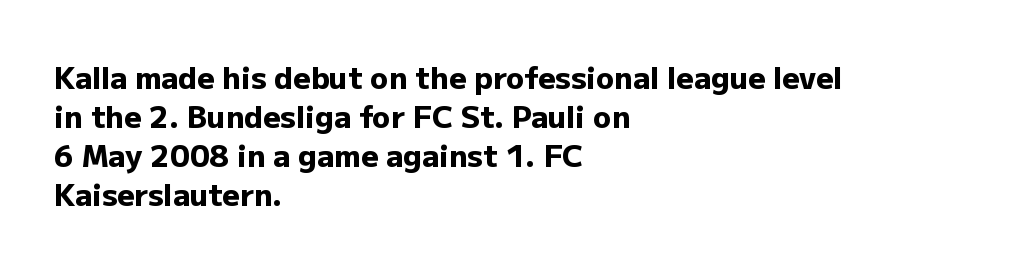
Q: Is the text bold? A: Yes.
Q: Is the text italic (slanted)? A: No, it is upright.
Q: Is the typeface a serif or a sans-serif typeface? A: Sans-serif.
Q: Is the text underlined? A: No.
Q: How is the paragraph aligned? A: Left-aligned.
Q: Is the spacing between letters normal or unusually wide? A: Normal.
Q: Is the spacing between lines tight, normal or loose? A: Normal.
Q: Width (condensed, normal, or wide)? A: Normal.
Q: Stroke contrast? A: Low.
Q: x-height? A: Medium.
Q: Monospaced? A: No.
